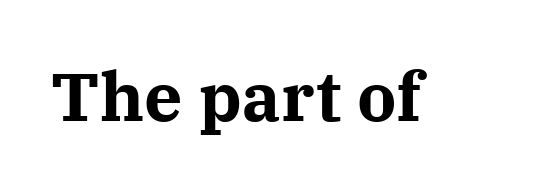
The characters display serif detailing at their extremities. The type sits square on the baseline with zero lean. This sample has the flowing, uneven cadence of proportional lettering. A typesetter would call this zero additional tracking.
